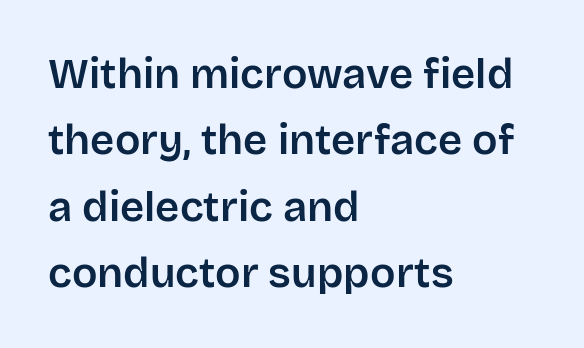
Each word holds together tightly as a unit, with standard inter-letter gaps. Character widths vary here, with narrow letters taking less room than wide ones. You can tell from the bare stems that sans-serif type was used. Posture: upright roman. One glance says typical: line gaps are just what's usual.
